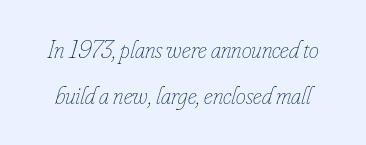
The image shows 25 px text type, italic (leaning right); set line spacing 1.85x, normal letter spacing, not underlined.
